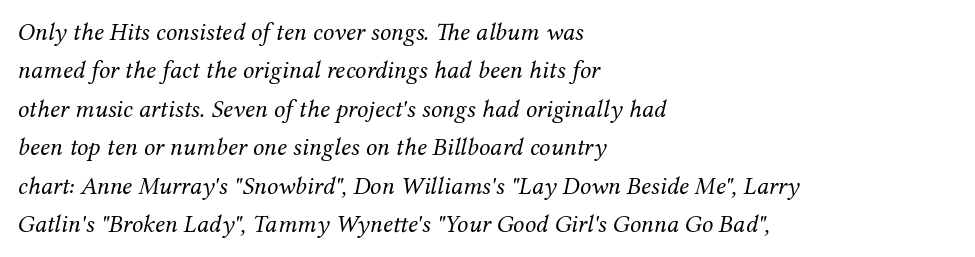
{"italic": "yes", "lean": "right", "slant_degrees": 12, "bold": "no", "underline": "no", "align": "left", "line_spacing": "normal", "line_spacing_ratio": 1.54, "letter_spacing": "normal", "letter_spacing_em": 0.0, "glyph_px": 25}
